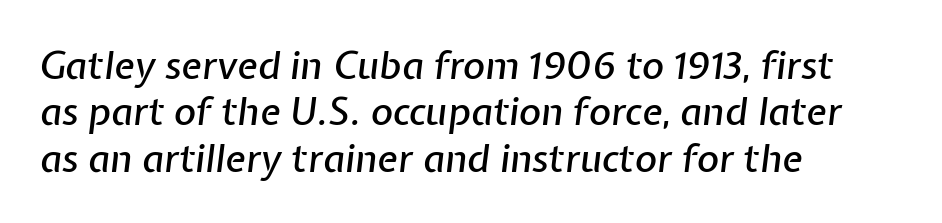
A classic flush-left, rag-right setting is used for this passage. The specimen omits any rule beneath the text block's lines. Think of a printed novel: that variable character pitch is what you see here. The face used here is rendered with its standard letterfit.
